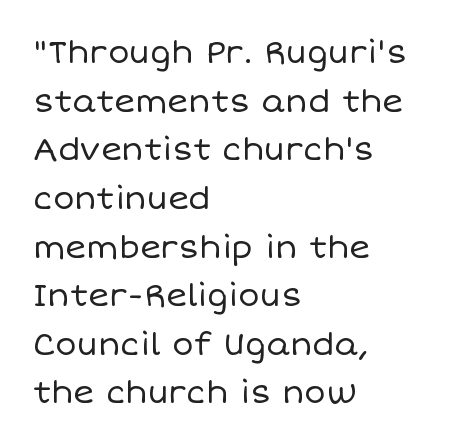
The image shows 32 px regular-weight type, upright; set left-aligned, normal line spacing (1.52x), normal letter spacing, not underlined; low stroke contrast and a large x-height.
